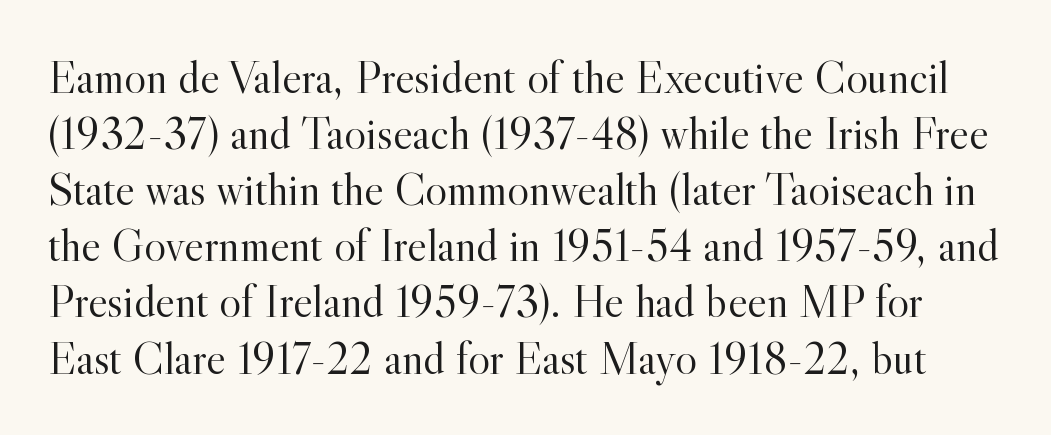
Think of a printed novel: that variable character pitch is what you see here. Weight class: somewhere from thin through regular. Letterform terminals end in serifs throughout the passage. Rule under the text: the space is simply empty. Designer's note — italics off, roman on. The gaps between neighbouring characters are ordinary and unremarkable.
